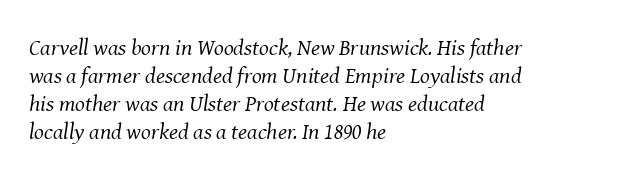
{"italic": "yes", "lean": "right", "slant_degrees": 8, "bold": "no", "underline": "no", "align": "left", "line_spacing_ratio": 1.22, "letter_spacing": "normal", "letter_spacing_em": 0.0, "glyph_px": 23}
